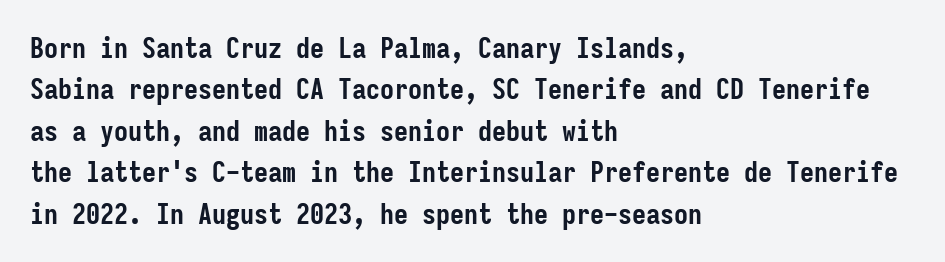
The glyphs are unaccompanied by any horizontal stroke below them. Every letter is thick-stroked: bold, no question. Note the uniform advance width — an 'i' takes as much space as an 'm'. Letterform terminals end flat and unadorned throughout the passage. This is roman type, the default non-slanted kind. The vertical gap from one line to the next is medium.
